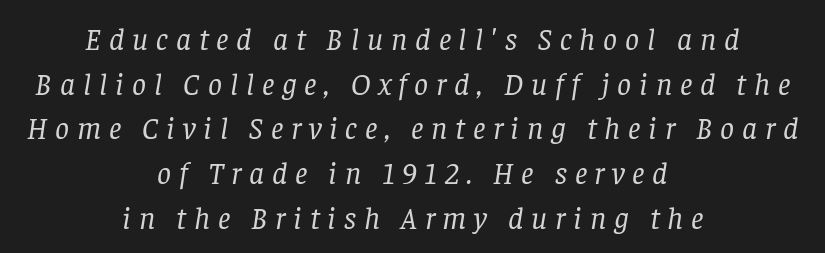
Check where the strokes stop: tiny serifs finish them off. A normal amount of white space separates one row of letters from the next. Each row of text sits above clean, open space. Short note: letters widely spaced. Letters have the restrained weight of plain body copy at most.
